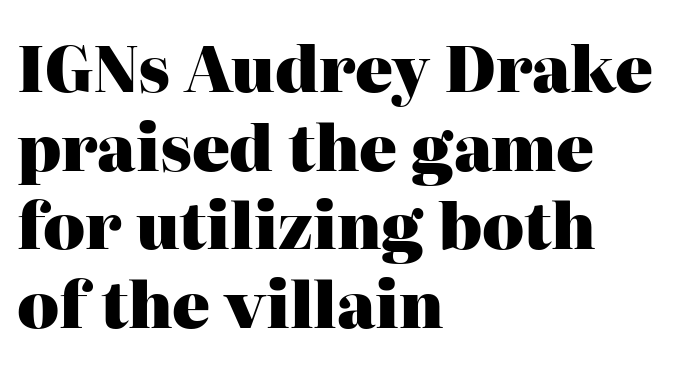
Q: Is the text bold? A: Yes.
Q: Is the text italic (slanted)? A: No, it is upright.
Q: Is the typeface a serif or a sans-serif typeface? A: Serif.
Q: Is the text underlined? A: No.
Q: How is the paragraph aligned? A: Left-aligned.
Q: Is the spacing between letters normal or unusually wide? A: Normal.
Q: Is the spacing between lines tight, normal or loose? A: Normal.
Q: Width (condensed, normal, or wide)? A: Normal.
Q: Stroke contrast? A: High.
Q: x-height? A: Medium.
Q: Monospaced? A: No.
